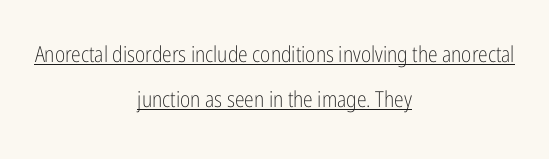
{"italic": "no", "bold": "no", "underline": "yes", "align": "center", "line_spacing": "loose", "line_spacing_ratio": 2.05, "letter_spacing": "normal", "letter_spacing_em": 0.0, "glyph_px": 22}
